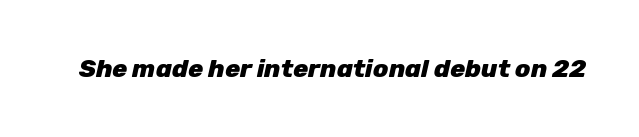
The image shows 25 px bold type, italic (leaning right); set normal letter spacing, not underlined.
